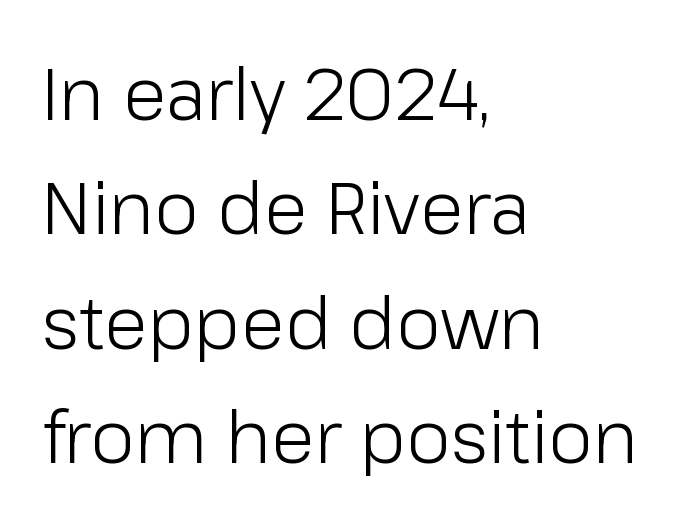
Q: Is the text bold? A: No.
Q: Is the text italic (slanted)? A: No, it is upright.
Q: Is the typeface a serif or a sans-serif typeface? A: Sans-serif.
Q: Is the text underlined? A: No.
Q: How is the paragraph aligned? A: Left-aligned.
Q: Is the spacing between letters normal or unusually wide? A: Normal.
Q: Is the spacing between lines tight, normal or loose? A: Normal.
Q: Width (condensed, normal, or wide)? A: Normal.
Q: Stroke contrast? A: Low.
Q: x-height? A: Medium.
Q: Monospaced? A: No.
